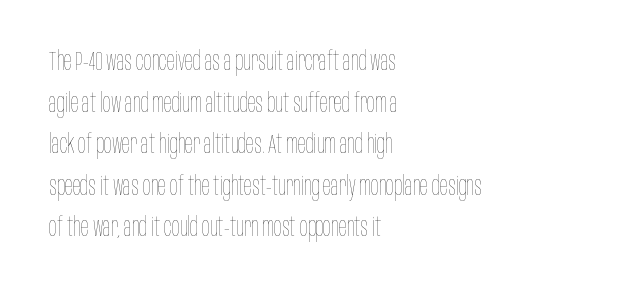
Rule under the text: the space is simply empty. One-word summary of the alignment: left. Stroke thickness stays within the range of a standard reading face or lighter. Rows of type keep a routine distance in the vertical direction. Ascenders rise straight up at ninety degrees. The tracking reads as untouched default to a designer's eye.
